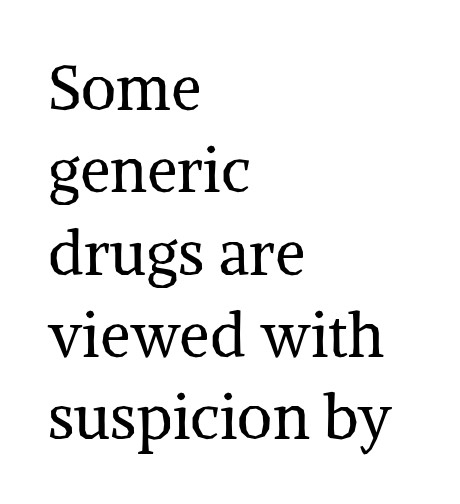
Q: Is the text bold? A: No.
Q: Is the text italic (slanted)? A: No, it is upright.
Q: Is the typeface a serif or a sans-serif typeface? A: Serif.
Q: Is the text underlined? A: No.
Q: How is the paragraph aligned? A: Left-aligned.
Q: Is the spacing between letters normal or unusually wide? A: Normal.
Q: Is the spacing between lines tight, normal or loose? A: Normal.
Q: Width (condensed, normal, or wide)? A: Normal.
Q: Stroke contrast? A: Medium.
Q: x-height? A: Medium.
Q: Monospaced? A: No.
